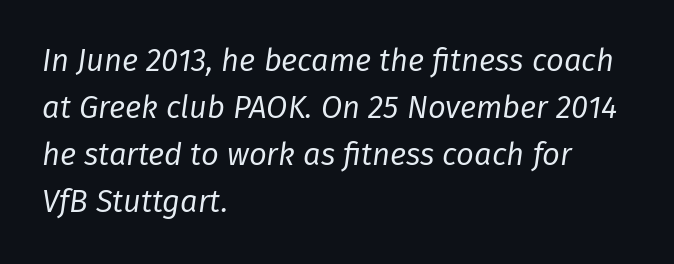
{"italic": "yes", "lean": "right", "slant_degrees": 8, "bold": "no", "weight": "regular", "width": "normal", "stroke_contrast": "low", "x_height": "medium", "monospaced": "no", "underline": "no", "align": "left", "line_spacing": "normal", "line_spacing_ratio": 1.52, "letter_spacing": "normal", "letter_spacing_em": 0.0, "glyph_px": 31}
